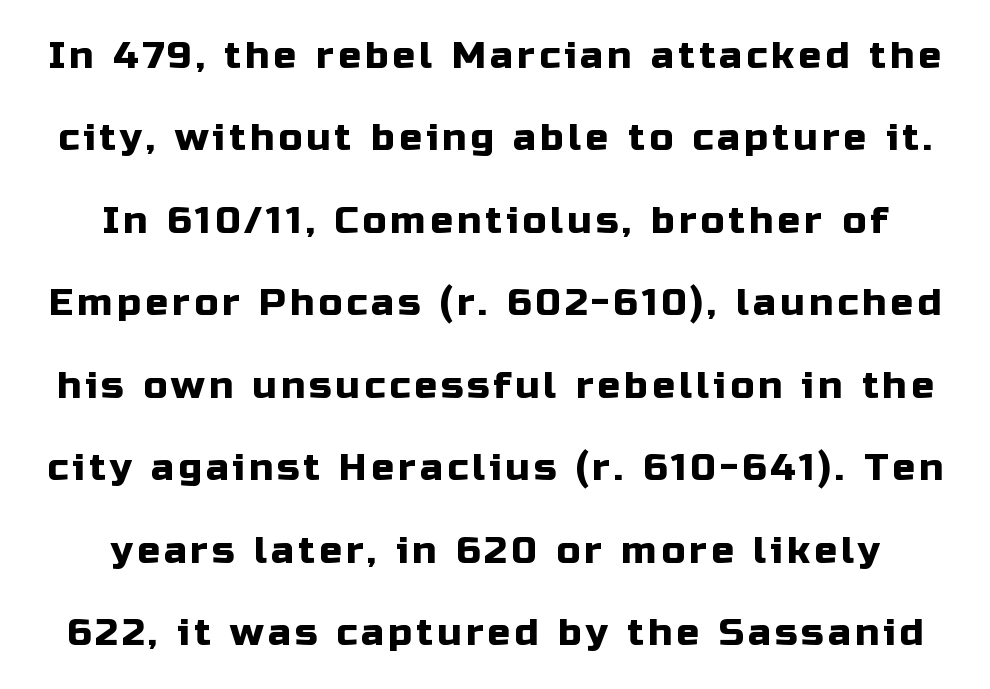
Varying glyph widths throughout — classic text-font behaviour. Each line is balanced around a shared central axis. Leading is clearly above the norm, producing a sparse column. A bare baseline throughout the passage.
